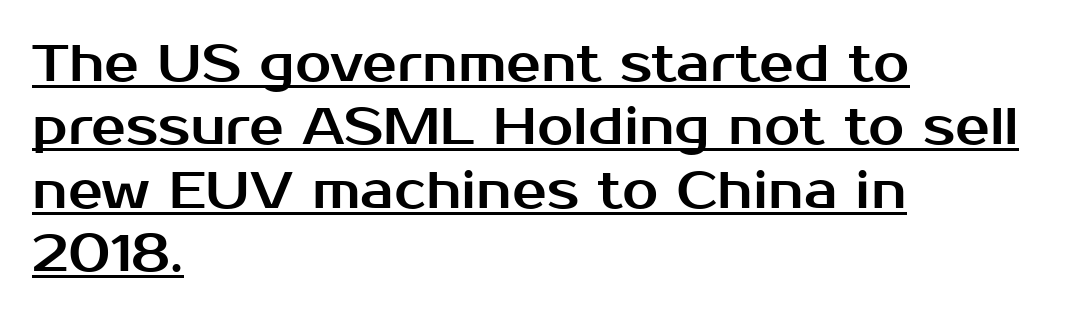
Note the varied advance widths — an 'i' is clearly narrower than an 'm'. Like a heading marked for emphasis, these lines bear an underscore. You can tell from the bare stems that sans-serif type was used. Posture: vertical. Reading down the block, your eye returns to a fixed left position each line.
